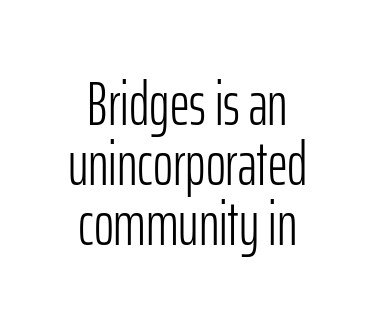
{"serif": "no", "italic": "no", "bold": "no", "weight": "light", "width": "condensed", "stroke_contrast": "low", "x_height": "medium", "monospaced": "no", "underline": "no", "align": "center", "line_spacing": "tight", "line_spacing_ratio": 0.98, "letter_spacing": "normal", "letter_spacing_em": 0.0, "glyph_px": 61}
